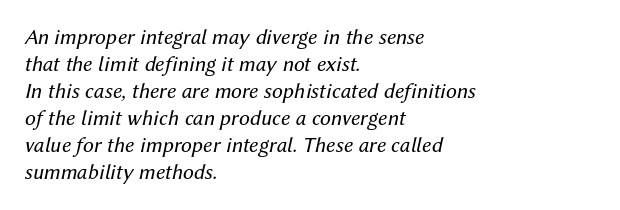
This rendering features lettering with no underline. Stroke mass is kept to a normal reading level or below. The ragged edge is on the right, which tells us the setting is flush left. The letters are slanted; this is an italic face. These lines keep a tight, regular rhythm from letter to letter.
